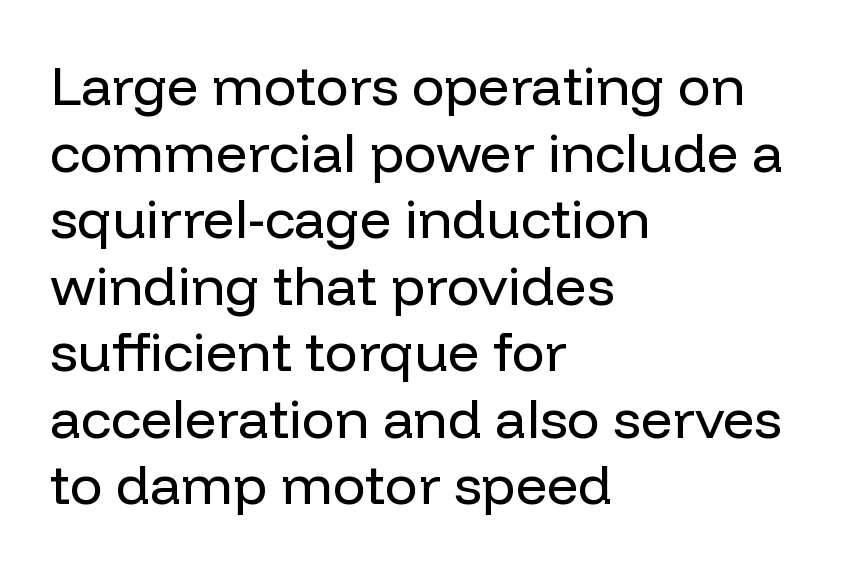
{"serif": "no", "italic": "no", "bold": "no", "weight": "regular", "width": "normal", "stroke_contrast": "low", "x_height": "medium", "monospaced": "no", "underline": "no", "align": "left", "line_spacing_ratio": 1.21, "letter_spacing": "normal", "letter_spacing_em": 0.0, "glyph_px": 55}
